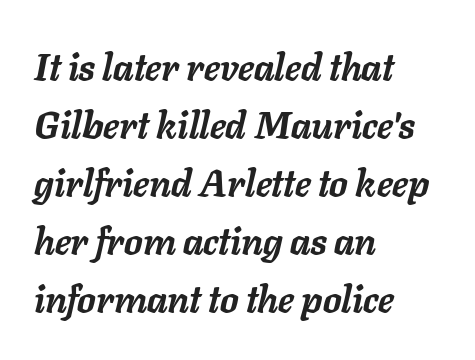
Q: Is the text bold? A: Yes.
Q: Is the text italic (slanted)? A: Yes, it leans right by about 11 degrees.
Q: Is the text underlined? A: No.
Q: How is the paragraph aligned? A: Left-aligned.
Q: Is the spacing between letters normal or unusually wide? A: Normal.
Q: Is the spacing between lines tight, normal or loose? A: Normal.
Q: Width (condensed, normal, or wide)? A: Normal.
Q: Stroke contrast? A: Low.
Q: x-height? A: Medium.
Q: Monospaced? A: No.
